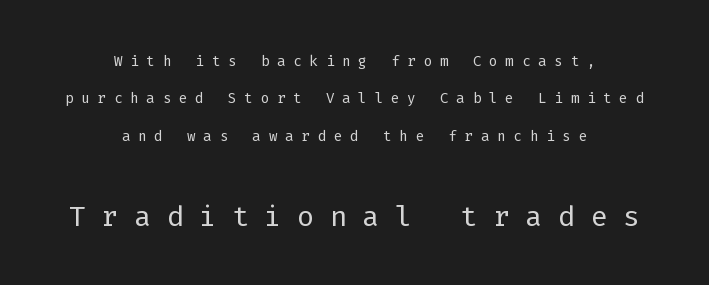
Beneath every word, the page is bare. The lines are quadded center. This is not heavy type; no bold has been used. Style check: upright.
